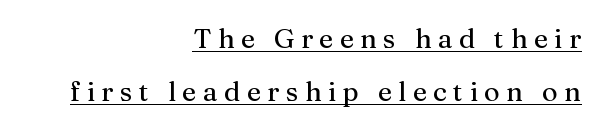
The image shows 27 px text type, upright; set right-aligned, loose line spacing (1.95x), unusually wide letter spacing (+0.24 em), underlined.
